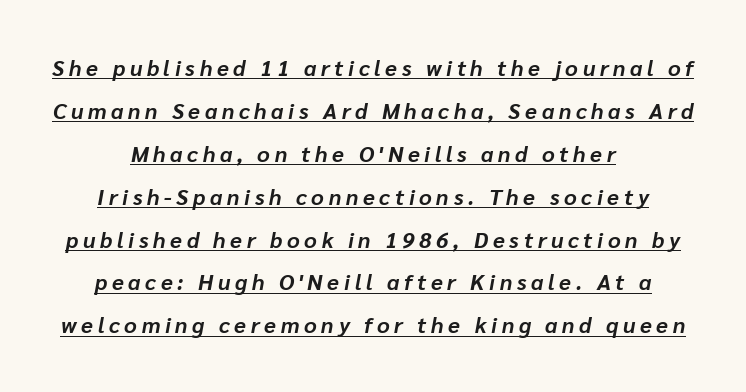
The leading is generous, giving the passage an open texture. Posture: slanted. Weight check: bold — yes, fully. Does a line run under the words? Yes, clearly.
